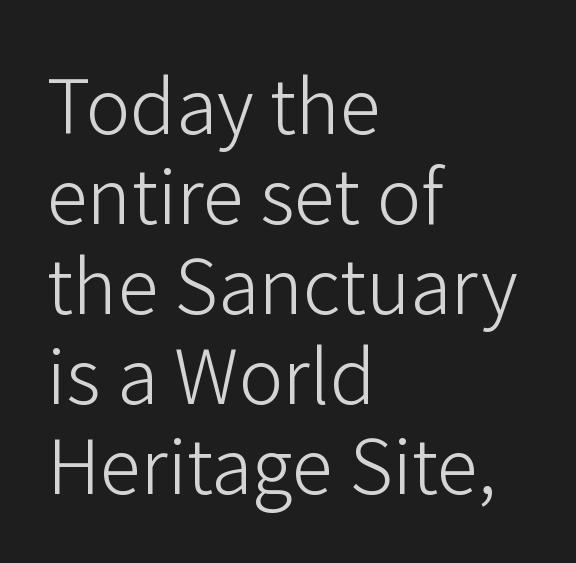
Q: Is the text bold? A: No.
Q: Is the text italic (slanted)? A: No, it is upright.
Q: Is the typeface a serif or a sans-serif typeface? A: Sans-serif.
Q: Is the text underlined? A: No.
Q: How is the paragraph aligned? A: Left-aligned.
Q: Is the spacing between letters normal or unusually wide? A: Normal.
Q: Width (condensed, normal, or wide)? A: Normal.
Q: Stroke contrast? A: Low.
Q: x-height? A: Medium.
Q: Monospaced? A: No.
